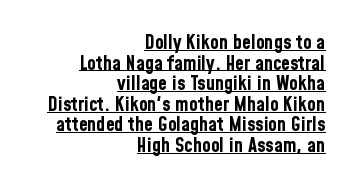
As a designer I'd log this as weight 700, bold. Is there an underline? Yes — a line sits under the letters. The rendering anchors every line to the right-hand side. You could barely slide anything between these rows. There is no visible air inserted between adjacent glyphs.
